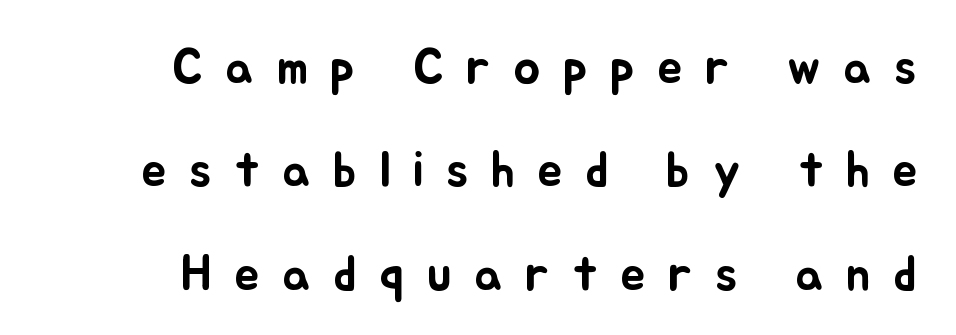
{"italic": "no", "width": "normal", "stroke_contrast": "low", "x_height": "small", "monospaced": "no", "underline": "no", "align": "right", "line_spacing": "loose", "line_spacing_ratio": 2.07, "letter_spacing": "wide", "letter_spacing_em": 0.45, "glyph_px": 50}
